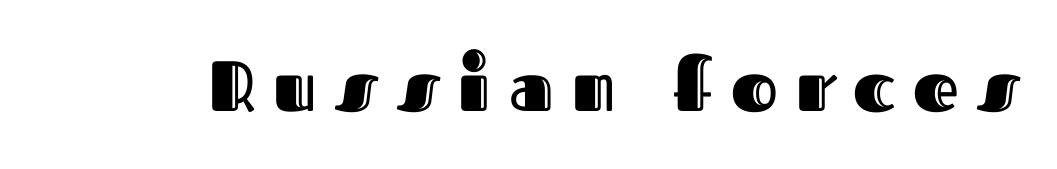
Q: Is the text italic (slanted)? A: No, it is upright.
Q: Is the text underlined? A: No.
Q: Is the spacing between letters normal or unusually wide? A: Unusually wide.
Q: Width (condensed, normal, or wide)? A: Normal.
Q: x-height? A: Medium.
Q: Monospaced? A: No.
